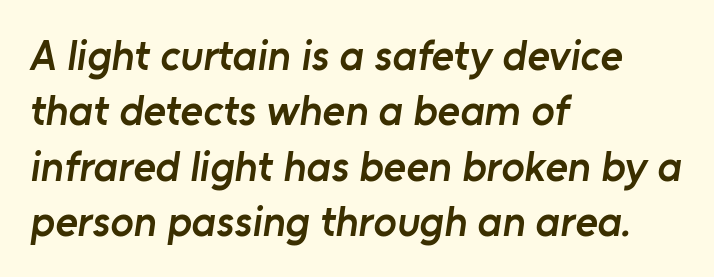
The image shows 43 px semibold sans-serif type; set left-aligned, normal line spacing (1.29x), normal letter spacing, not underlined; low stroke contrast and a medium x-height.
